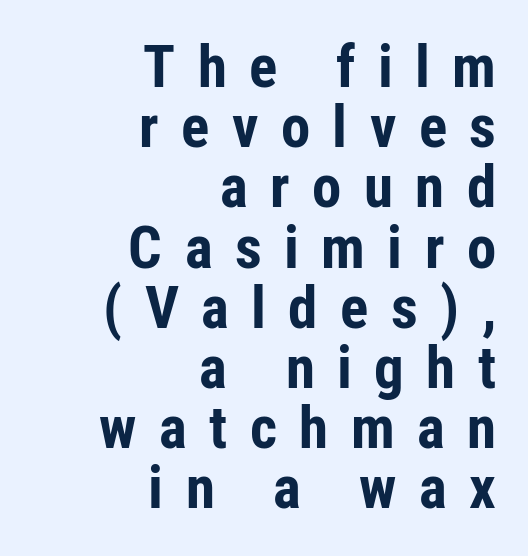
{"serif": "no", "italic": "no", "bold": "yes", "weight": "bold", "width": "condensed", "stroke_contrast": "low", "x_height": "medium", "monospaced": "no", "underline": "no", "align": "right", "line_spacing": "tight", "line_spacing_ratio": 1.02, "letter_spacing": "wide", "letter_spacing_em": 0.38, "glyph_px": 59}
